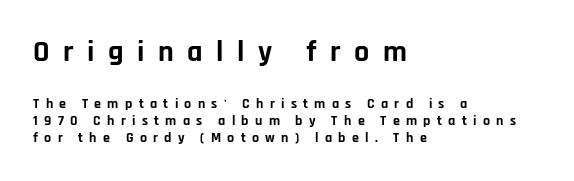
Q: Is the text bold? A: Yes.
Q: Is the text italic (slanted)? A: No, it is upright.
Q: Is the typeface a serif or a sans-serif typeface? A: Sans-serif.
Q: Is the text underlined? A: No.
Q: How is the paragraph aligned? A: Left-aligned.
Q: Is the spacing between letters normal or unusually wide? A: Unusually wide.
Q: Which block of text is set in a larger size, the first (top) or the second (bottom)? A: The first (top) one.
Q: Width (condensed, normal, or wide)? A: Normal.
Q: Stroke contrast? A: Low.
Q: x-height? A: Large.
Q: Monospaced? A: No.
